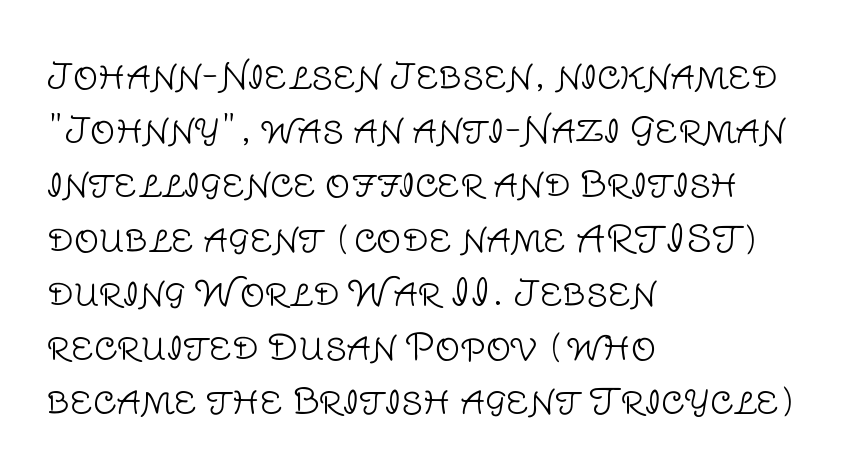
Q: Is the text bold? A: No.
Q: Is the text italic (slanted)? A: Yes.
Q: Is the typeface a serif or a sans-serif typeface? A: Sans-serif.
Q: Is the text underlined? A: No.
Q: How is the paragraph aligned? A: Left-aligned.
Q: Is the spacing between letters normal or unusually wide? A: Normal.
Q: Is the spacing between lines tight, normal or loose? A: Normal.
Q: Width (condensed, normal, or wide)? A: Normal.
Q: Stroke contrast? A: Low.
Q: x-height? A: Large.
Q: Monospaced? A: No.
